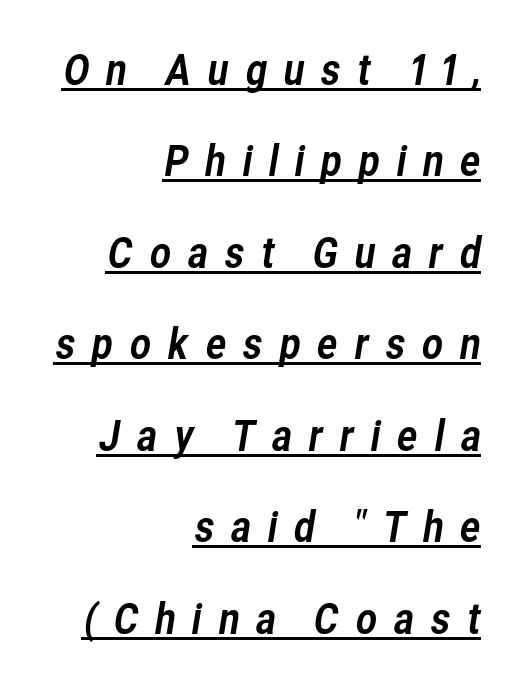
The image shows 41 px sans-serif type; set right-aligned, loose line spacing (2.23x), unusually wide letter spacing (+0.36 em), underlined; low stroke contrast and a medium x-height.
